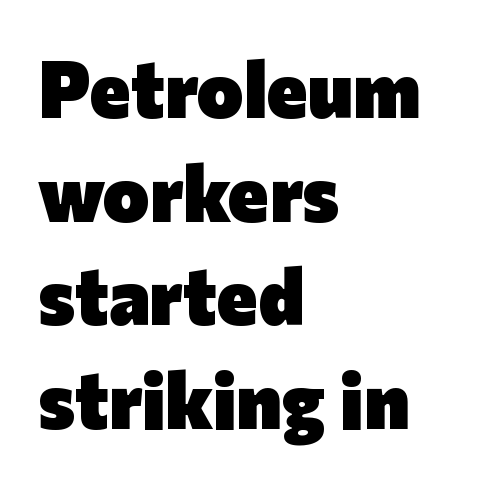
Q: Is the text bold? A: Yes.
Q: Is the text italic (slanted)? A: No, it is upright.
Q: Is the typeface a serif or a sans-serif typeface? A: Sans-serif.
Q: Is the text underlined? A: No.
Q: How is the paragraph aligned? A: Left-aligned.
Q: Is the spacing between letters normal or unusually wide? A: Normal.
Q: Is the spacing between lines tight, normal or loose? A: Normal.
Q: Width (condensed, normal, or wide)? A: Normal.
Q: Stroke contrast? A: Low.
Q: x-height? A: Medium.
Q: Monospaced? A: No.
